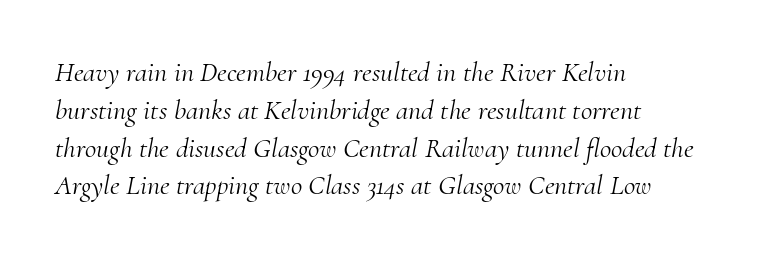
The image shows 28 px light serif type, italic (leaning right); set left-aligned, normal line spacing (1.35x), normal letter spacing, not underlined; medium stroke contrast and a small x-height.
